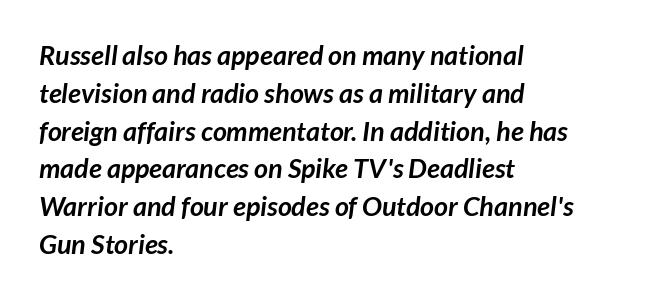
{"bold": "yes", "underline": "no", "align": "left", "line_spacing": "normal", "line_spacing_ratio": 1.4, "letter_spacing": "normal", "letter_spacing_em": 0.0, "glyph_px": 27}
